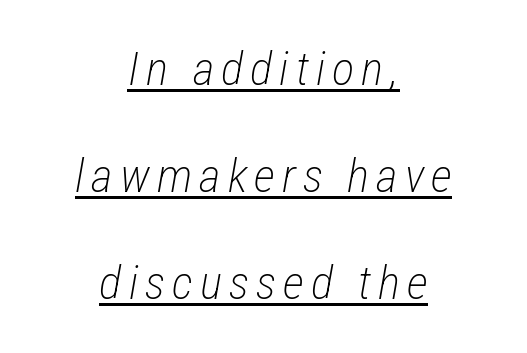
The image shows 47 px light, condensed type, italic (leaning right); set centered, loose line spacing (2.28x), underlined; low stroke contrast and a medium x-height.
